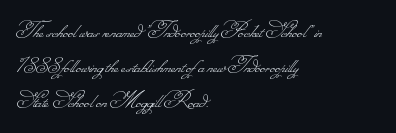
The image shows 24 px text type; set left-aligned, normal line spacing (1.45x), normal letter spacing, not underlined.
